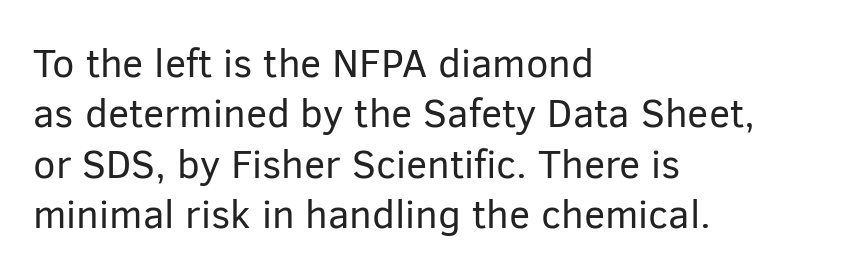
This sample has the flowing, uneven cadence of proportional lettering. You can tell from the bare stems that sans-serif type was used. The space beneath each line is pristine and unruled. Every character sits straight up, as roman type does. In terms of leading, this rendering sits right in the middle.
